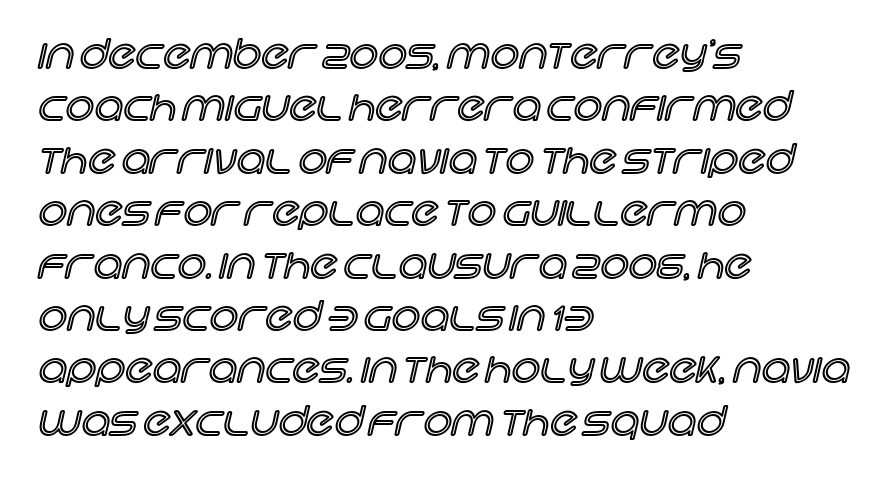
The image shows 40 px text type; set left-aligned, normal line spacing (1.31x), normal letter spacing, not underlined; a large x-height.
